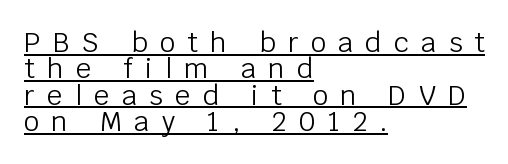
Q: Is the text bold? A: No.
Q: Is the text italic (slanted)? A: No, it is upright.
Q: Is the text underlined? A: Yes.
Q: How is the paragraph aligned? A: Left-aligned.
Q: Is the spacing between letters normal or unusually wide? A: Unusually wide.
Q: Is the spacing between lines tight, normal or loose? A: Tight.
